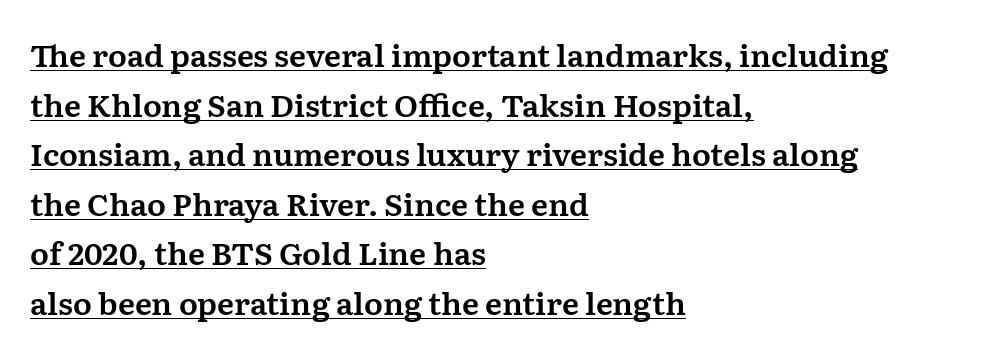
Q: Is the text italic (slanted)? A: No, it is upright.
Q: Is the typeface a serif or a sans-serif typeface? A: Serif.
Q: Is the text underlined? A: Yes.
Q: How is the paragraph aligned? A: Left-aligned.
Q: Is the spacing between letters normal or unusually wide? A: Normal.
Q: Is the spacing between lines tight, normal or loose? A: Normal.
Q: Width (condensed, normal, or wide)? A: Normal.
Q: Stroke contrast? A: Medium.
Q: x-height? A: Medium.
Q: Monospaced? A: No.
